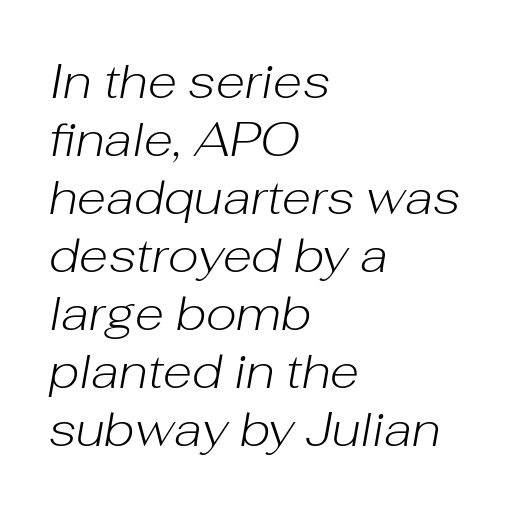
The image shows 48 px light type, italic (leaning right); set left-aligned, line spacing 1.21x, normal letter spacing, not underlined; low stroke contrast and a medium x-height.
